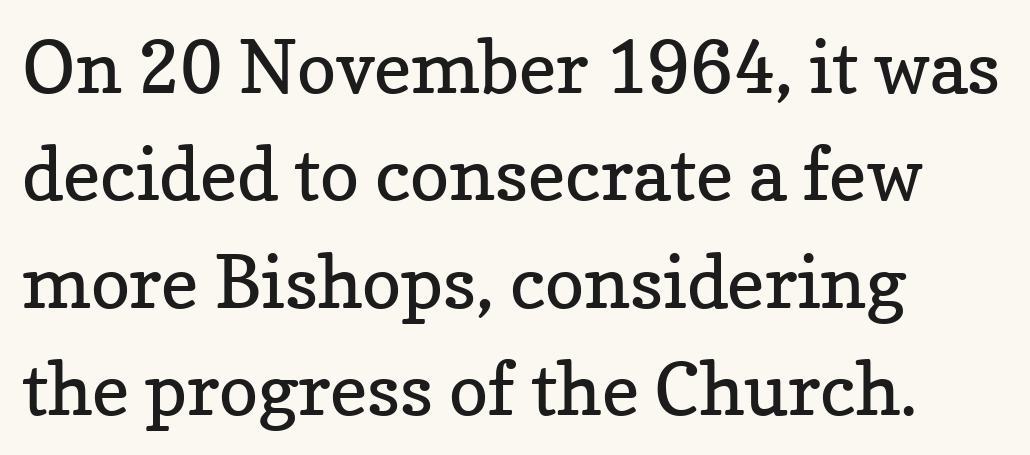
The image shows 73 px regular-weight serif type, upright; set left-aligned, normal line spacing (1.47x), normal letter spacing, not underlined; low stroke contrast and a medium x-height.
